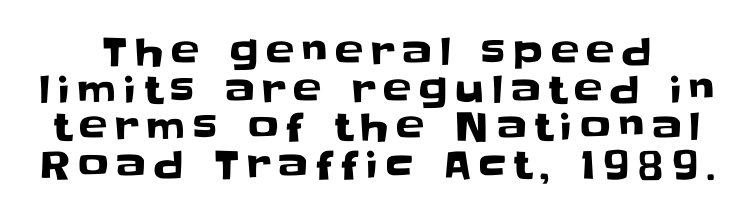
Q: Is the text italic (slanted)? A: No, it is upright.
Q: Is the typeface a serif or a sans-serif typeface? A: Sans-serif.
Q: Is the text underlined? A: No.
Q: Is the spacing between letters normal or unusually wide? A: Unusually wide.
Q: Is the spacing between lines tight, normal or loose? A: Tight.
Q: Width (condensed, normal, or wide)? A: Normal.
Q: Stroke contrast? A: Low.
Q: x-height? A: Large.
Q: Monospaced? A: No.
